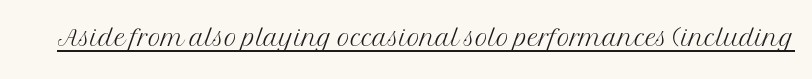
Here the designer chose a conventional face with non-uniform glyph widths. Little horizontal feet cap the strokes, marking this as serif type. Inter-character spacing is left at the font's built-in metrics. Summary of weight: not heavy and not bold. Somebody hit Ctrl+U on this one — the words are underlined.
